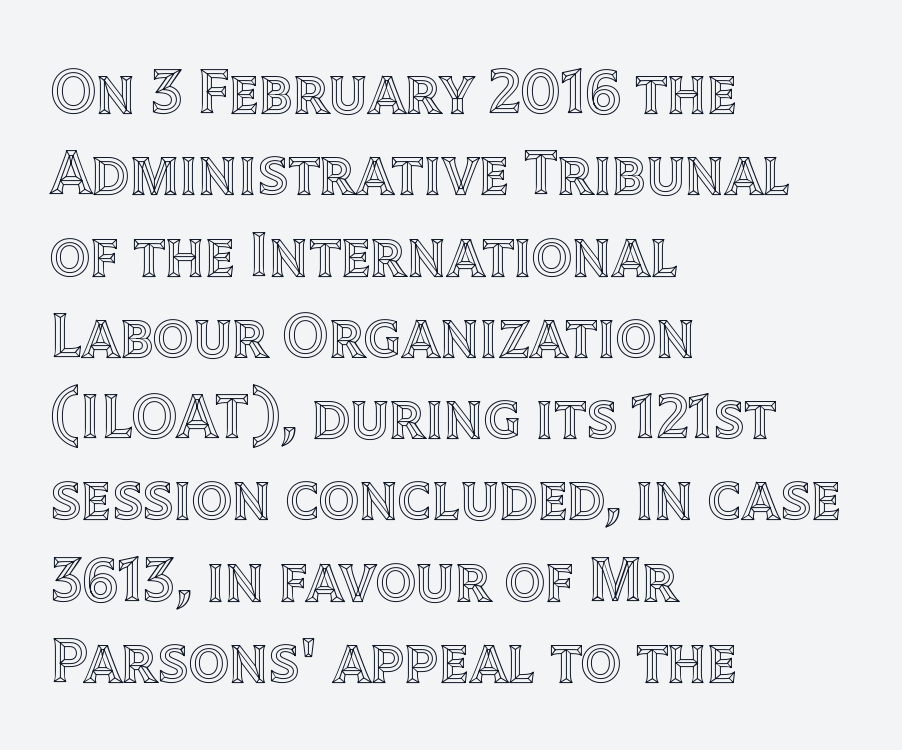
The image shows 63 px text type, upright; set left-aligned, normal line spacing (1.29x), normal letter spacing, not underlined; a large x-height.
